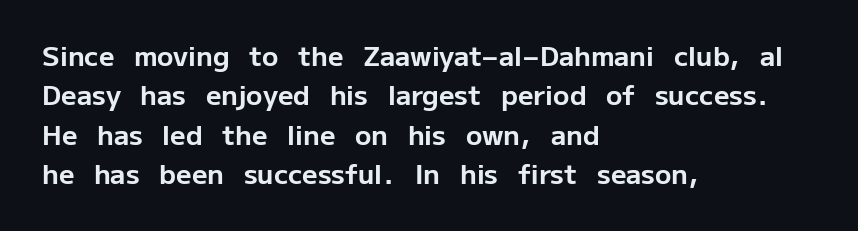
{"italic": "no", "bold": "yes", "underline": "no", "align": "left", "line_spacing": "normal", "line_spacing_ratio": 1.46, "letter_spacing": "normal", "letter_spacing_em": 0.0, "glyph_px": 27}
